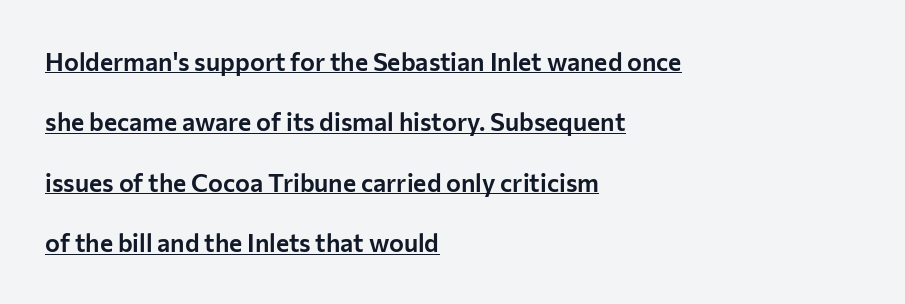
The image shows 25 px text type, upright; set left-aligned, loose line spacing (2.42x), normal letter spacing, underlined.
